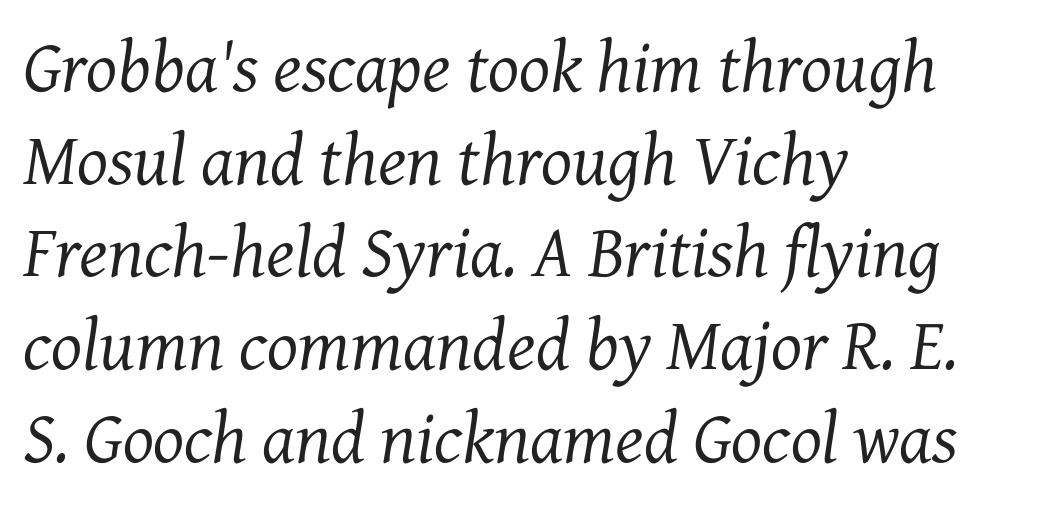
{"serif": "yes", "italic": "yes", "lean": "right", "slant_degrees": 7, "bold": "no", "weight": "regular", "width": "normal", "stroke_contrast": "medium", "x_height": "medium", "monospaced": "no", "underline": "no", "align": "left", "line_spacing": "normal", "line_spacing_ratio": 1.27, "letter_spacing": "normal", "letter_spacing_em": 0.0, "glyph_px": 73}
